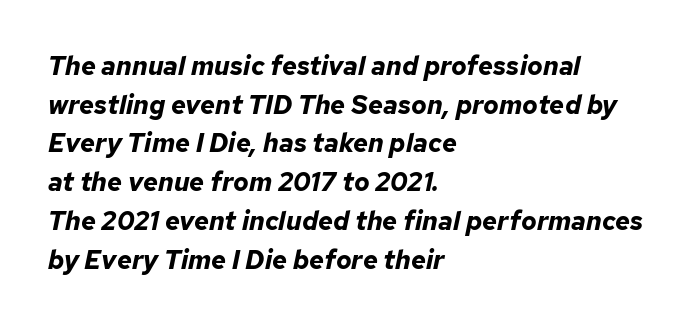
Q: Is the text bold? A: Yes.
Q: Is the text italic (slanted)? A: Yes, it leans right by about 12 degrees.
Q: Is the text underlined? A: No.
Q: How is the paragraph aligned? A: Left-aligned.
Q: Is the spacing between letters normal or unusually wide? A: Normal.
Q: Is the spacing between lines tight, normal or loose? A: Normal.
